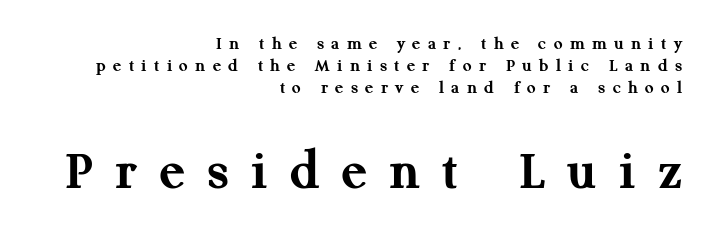
Q: Is the text bold? A: Yes.
Q: Is the text italic (slanted)? A: No, it is upright.
Q: Is the typeface a serif or a sans-serif typeface? A: Serif.
Q: Is the text underlined? A: No.
Q: How is the paragraph aligned? A: Right-aligned.
Q: Is the spacing between letters normal or unusually wide? A: Unusually wide.
Q: Is the spacing between lines tight, normal or loose? A: Tight.
Q: Which block of text is set in a larger size, the first (top) or the second (bottom)? A: The second (bottom) one.
Q: Width (condensed, normal, or wide)? A: Normal.
Q: Stroke contrast? A: Medium.
Q: x-height? A: Medium.
Q: Monospaced? A: No.
